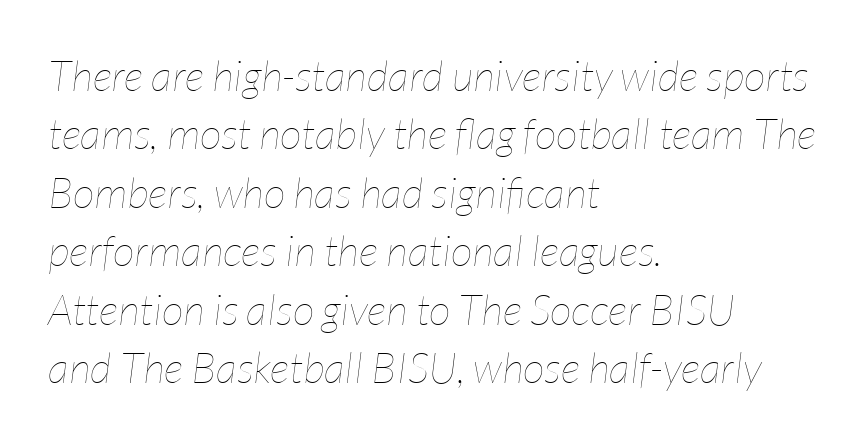
Descender tails drop into unmarked territory. The letters are slanted; this is an italic face. Note the varied advance widths — an 'i' is clearly narrower than an 'm'. Each word holds together tightly as a unit, with standard inter-letter gaps.
